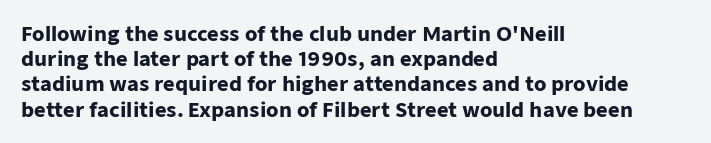
The image shows 20 px bold type, upright; set left-aligned, normal line spacing (1.26x), normal letter spacing, not underlined.
